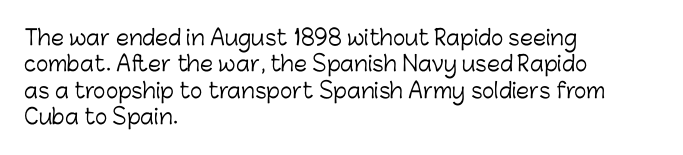
The rendering uses a moderate line-height, typical for paragraphs. Only glyphs here, with clear space below each row. The passage is arranged the way most books set body copy — flush left. Spacing between characters is what you'd get straight out of the box.
